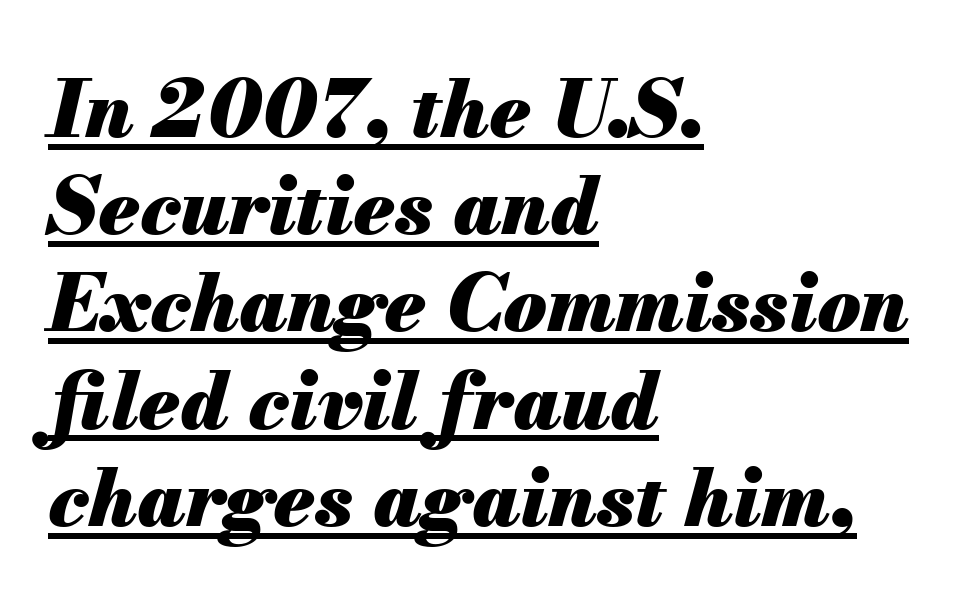
{"italic": "yes", "lean": "right", "slant_degrees": 13, "bold": "yes", "weight": "heavy", "width": "normal", "stroke_contrast": "medium", "x_height": "small", "monospaced": "no", "underline": "yes", "align": "left", "line_spacing_ratio": 1.23, "letter_spacing": "normal", "letter_spacing_em": 0.0, "glyph_px": 79}
